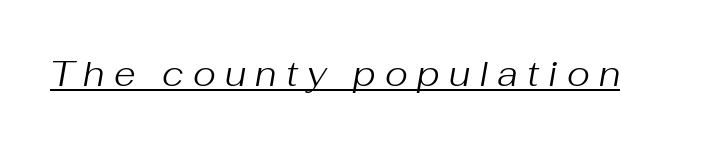
The image shows 35 px regular-weight type, italic (leaning right); set unusually wide letter spacing (+0.26 em), underlined; medium stroke contrast and a medium x-height.
